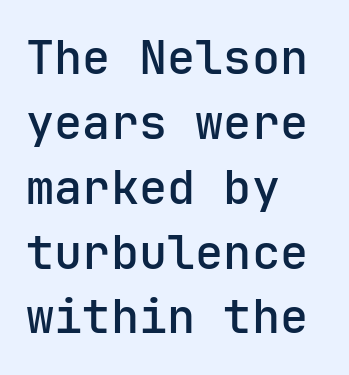
{"serif": "no", "italic": "no", "width": "normal", "stroke_contrast": "low", "x_height": "medium", "monospaced": "yes", "underline": "no", "align": "left", "line_spacing": "normal", "line_spacing_ratio": 1.38, "letter_spacing": "normal", "letter_spacing_em": 0.0, "glyph_px": 47}
